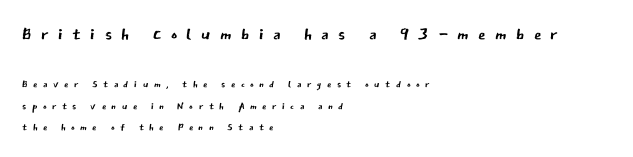
The earlier block is typeset at a bigger size than the later block. Baseline-to-baseline distance is the conventional proportion of letter height. The letterforms stand isolated, each surrounded by extra space. Summary of weight: not heavy and not bold. Casual observation: everything's shoved over to the left.
